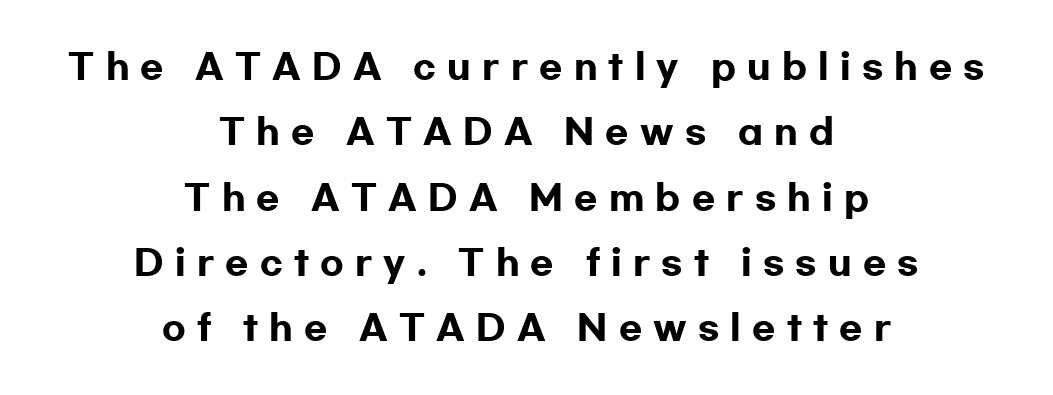
The image shows 34 px heavy, wide sans-serif type, upright; set centered, loose line spacing (1.92x), unusually wide letter spacing (+0.33 em), not underlined; low stroke contrast and a medium x-height.
